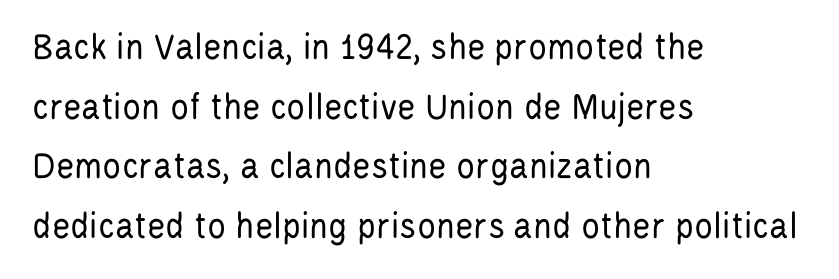
Descenders hang freely into open space. Vertically, the passage feels balanced, rows spaced as you'd expect. The typesetting does not lean heavy: it is not bold. What kind of face is this? One without serifs — a sans. Upright lettering throughout. The lines in this sample share a left origin and differ only in where they stop.
